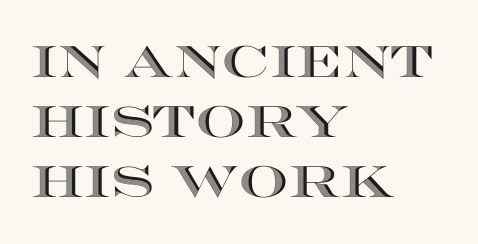
The image shows 44 px wide type, upright; set left-aligned, normal line spacing (1.36x), normal letter spacing, not underlined; a large x-height.
